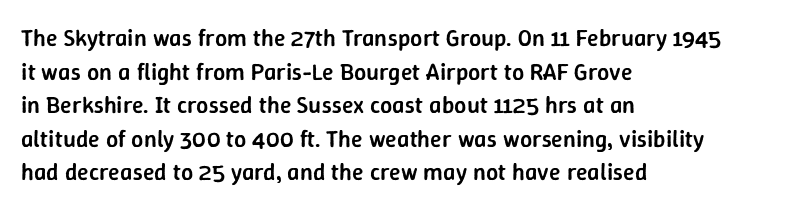
Tall strokes in this sample are plumb rather than angled. Honestly, the letter spacing is just normal — you wouldn't notice it. The foot of each line stays bare and open. The passage shown is semibold, sitting just below true bold. The space between consecutive lines is moderate.
